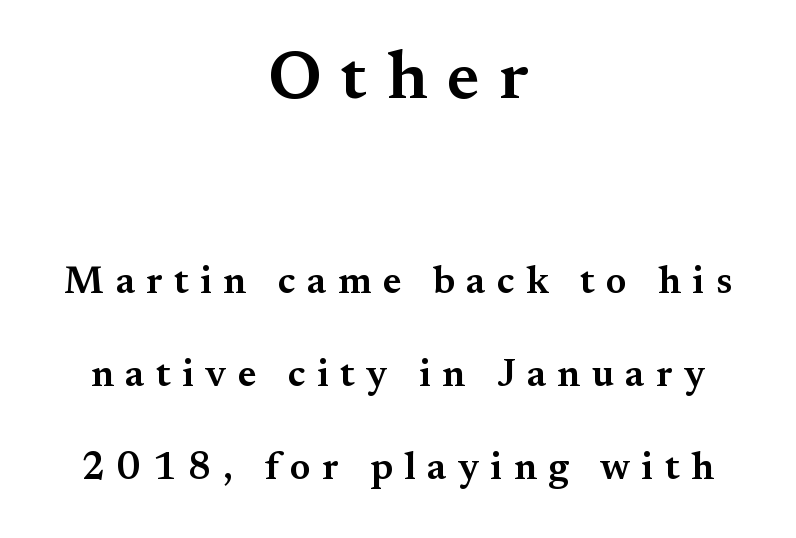
The image shows 68 px semibold serif type, upright; set centered, loose line spacing (2.38x), unusually wide letter spacing (+0.29 em), not underlined; the first (top) block is 1.74x larger; medium stroke contrast and a small x-height.
